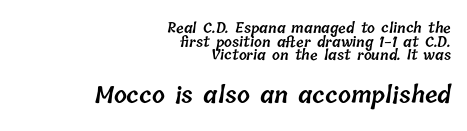
{"bold": "semi", "underline": "no", "align": "right", "line_spacing": "tight", "line_spacing_ratio": 0.98, "letter_spacing": "normal", "letter_spacing_em": 0.0, "larger_block": "second", "size_ratio": 1.64, "glyph_px": 23}
